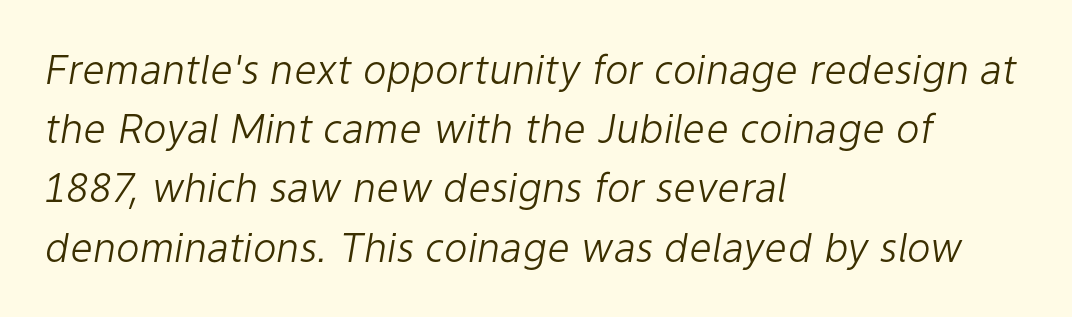
The image shows 40 px light type, italic (leaning right); set left-aligned, normal line spacing (1.48x), normal letter spacing, not underlined; low stroke contrast and a medium x-height.
